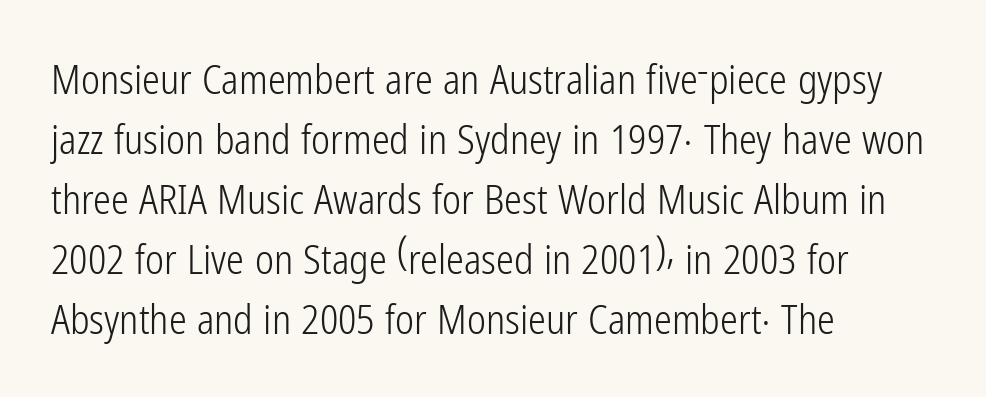
The image shows 40 px light, condensed sans-serif type, upright; set left-aligned, normal line spacing (1.5x), normal letter spacing, not underlined; low stroke contrast and a medium x-height.
